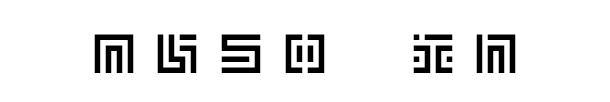
{"italic": "no", "width": "normal", "x_height": "large", "underline": "no", "align": "center", "letter_spacing": "wide", "letter_spacing_em": 0.36, "glyph_px": 55}
